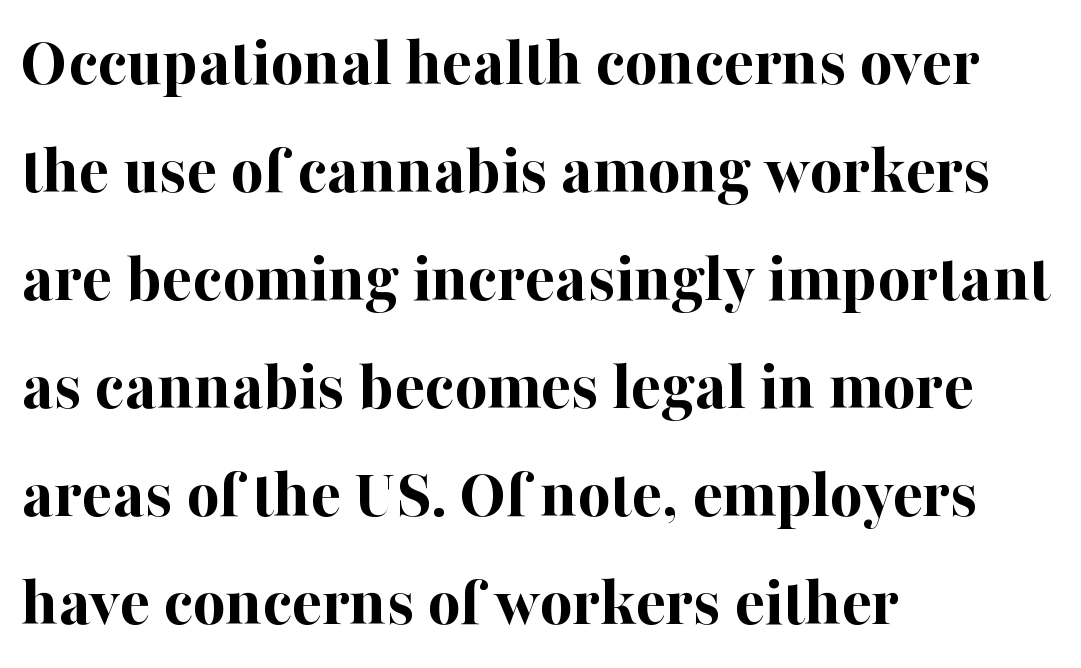
The compositor pushed each line to the left boundary. These lines are rendered in a variable-pitch font. Line spacing here is normal. Standard letterfit; no display-style spreading of the glyphs.
